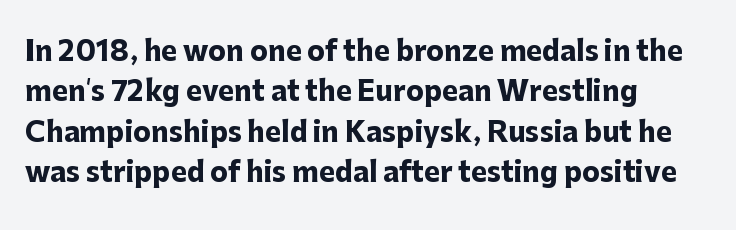
Look at the tracking — it's just the regular setting, nothing added. A classic flush-left, rag-right setting is used for this passage. Lines of text with bare space underneath. The font's upright variant was chosen for this text.
